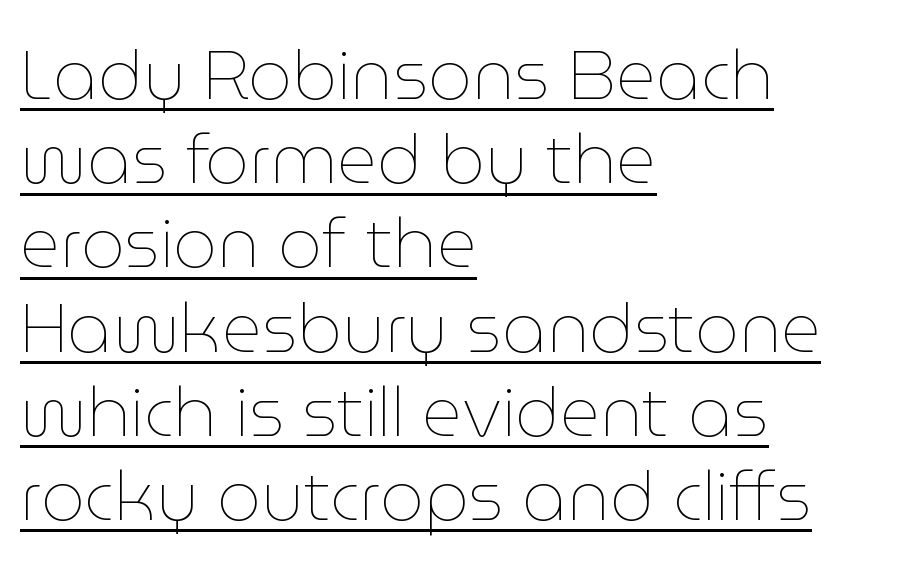
Q: Is the text bold? A: No.
Q: Is the text italic (slanted)? A: No, it is upright.
Q: Is the text underlined? A: Yes.
Q: How is the paragraph aligned? A: Left-aligned.
Q: Is the spacing between letters normal or unusually wide? A: Normal.
Q: Width (condensed, normal, or wide)? A: Normal.
Q: Stroke contrast? A: Low.
Q: x-height? A: Medium.
Q: Monospaced? A: No.
